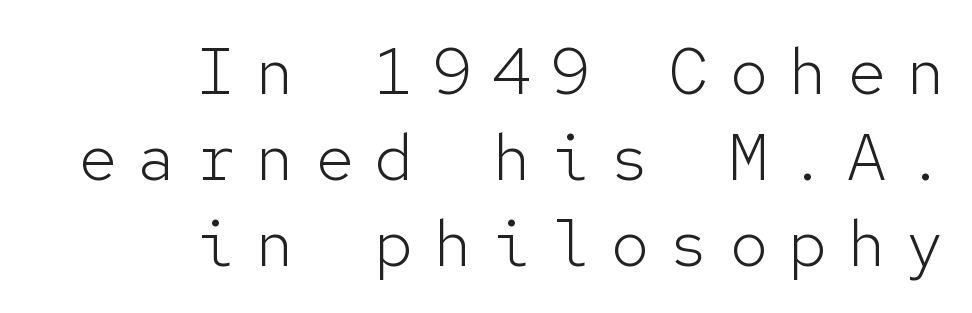
The image shows 65 px light sans-serif type, upright, monospaced; set right-aligned, normal line spacing (1.32x), unusually wide letter spacing (+0.31 em), not underlined; low stroke contrast and a medium x-height.
